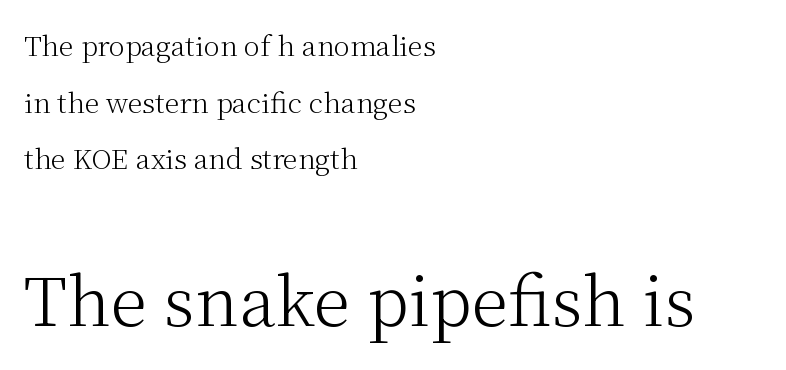
Is this a fixed-width face? No — the glyphs have proportional, varying widths. Which of the two is more prominent by size? The second, at the bottom. The rendering shows small feet on the letterforms — a serif design. Each word holds together tightly as a unit, with standard inter-letter gaps. Loosely led — the rows are spread out. The zone under the glyphs is completely vacant.
